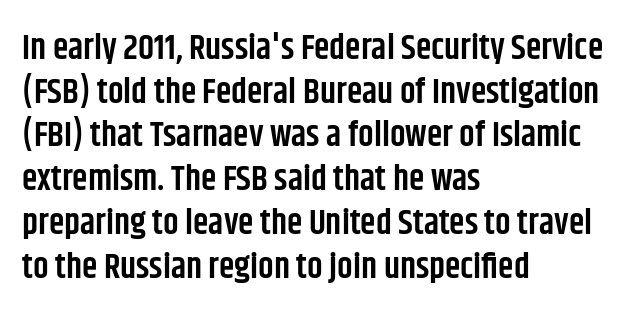
Is this a sans? Yes — the strokes have no serifs. Looks like regular typesetting: each glyph gets only the width it needs. The vertical gap from one line to the next is medium. Stems and bowls a touch heavier than normal — semibold. Beneath every word, the page is bare.
